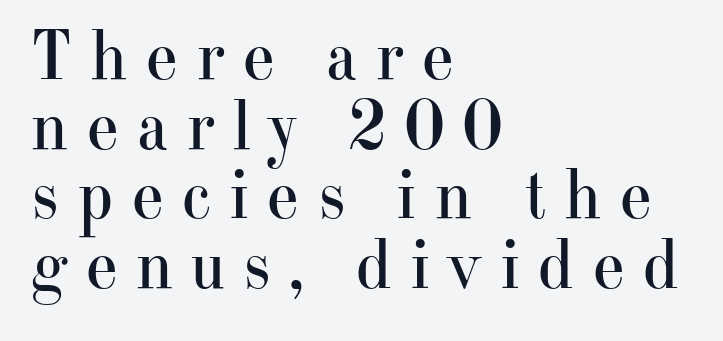
The image shows 71 px regular-weight serif type, upright; set left-aligned, tight line spacing (0.98x), unusually wide letter spacing (+0.24 em), not underlined; high stroke contrast and a small x-height.
